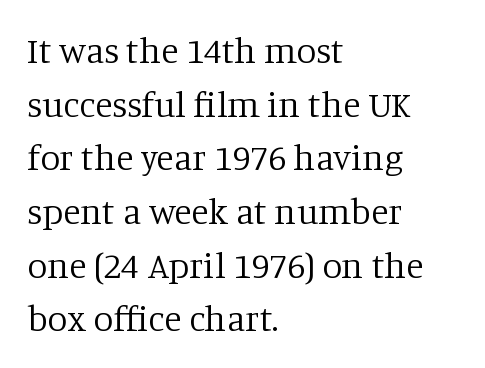
The image shows 36 px regular-weight serif type, upright; set left-aligned, normal line spacing (1.49x), normal letter spacing, not underlined; low stroke contrast and a large x-height.
